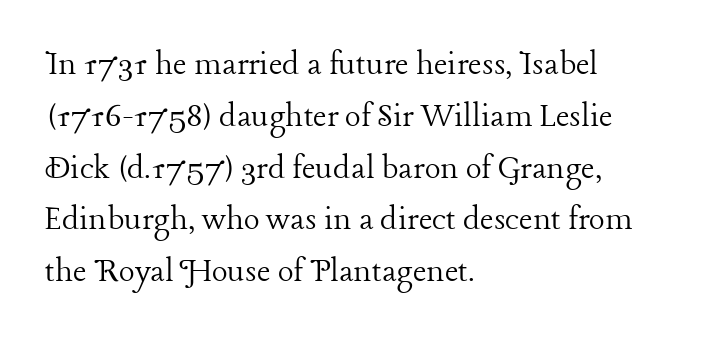
{"serif": "yes", "italic": "no", "bold": "no", "weight": "light", "width": "normal", "stroke_contrast": "low", "x_height": "medium", "monospaced": "no", "underline": "no", "align": "left", "line_spacing": "normal", "line_spacing_ratio": 1.4, "letter_spacing": "normal", "letter_spacing_em": 0.0, "glyph_px": 37}
